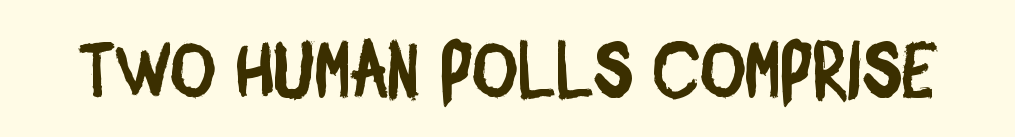
Q: Is the typeface a serif or a sans-serif typeface? A: Sans-serif.
Q: Is the text underlined? A: No.
Q: Is the spacing between letters normal or unusually wide? A: Normal.
Q: Width (condensed, normal, or wide)? A: Condensed.
Q: Stroke contrast? A: Low.
Q: x-height? A: Large.
Q: Monospaced? A: No.
